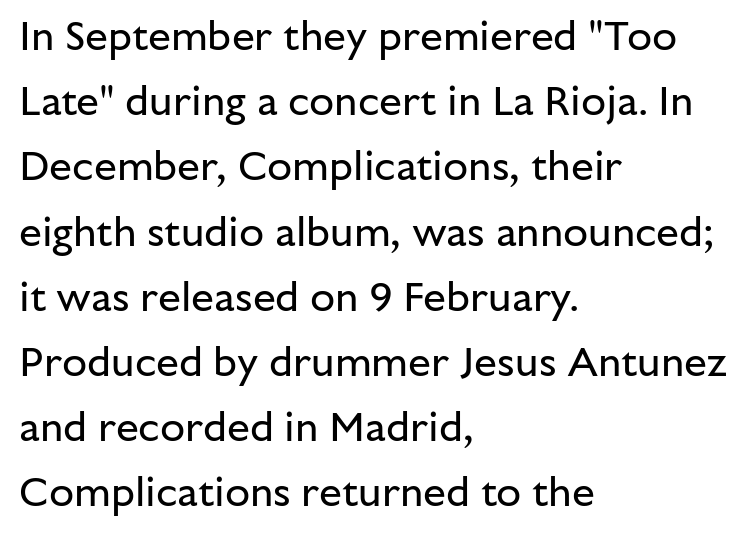
{"serif": "no", "italic": "no", "bold": "no", "weight": "regular", "width": "normal", "stroke_contrast": "low", "x_height": "medium", "monospaced": "no", "underline": "no", "align": "left", "line_spacing": "normal", "line_spacing_ratio": 1.59, "letter_spacing": "normal", "letter_spacing_em": 0.0, "glyph_px": 41}
